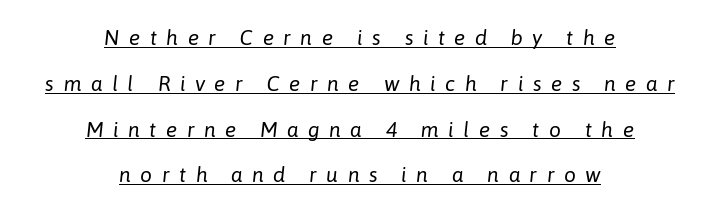
The image shows 21 px text type, italic (leaning right); set centered, loose line spacing (2.18x), unusually wide letter spacing (+0.45 em), underlined.
